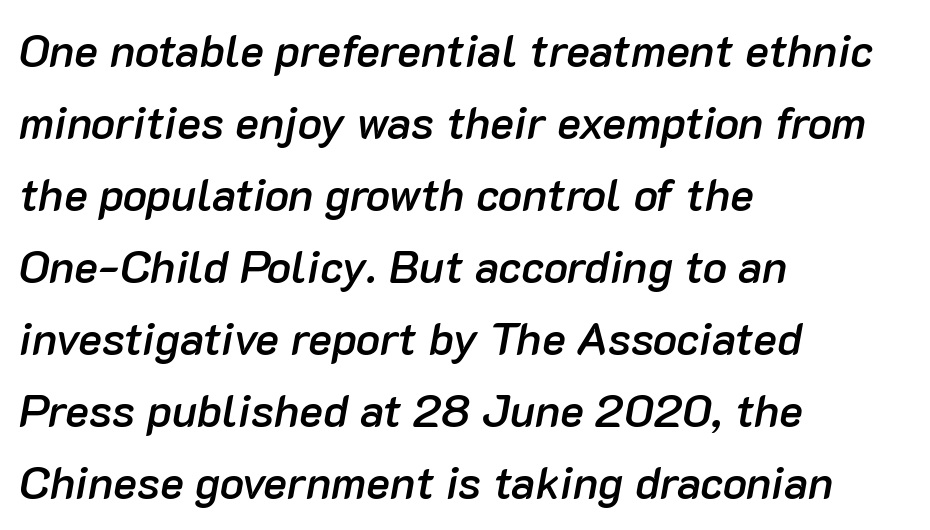
Here the designer chose a conventional face with non-uniform glyph widths. The lettering tilts uniformly, giving the passage an italic look. The glyphs have the mass of a demibold cut, below bold. Every row of glyphs begins at an identical x-position on the left. Nobody drew a line under any word here.
